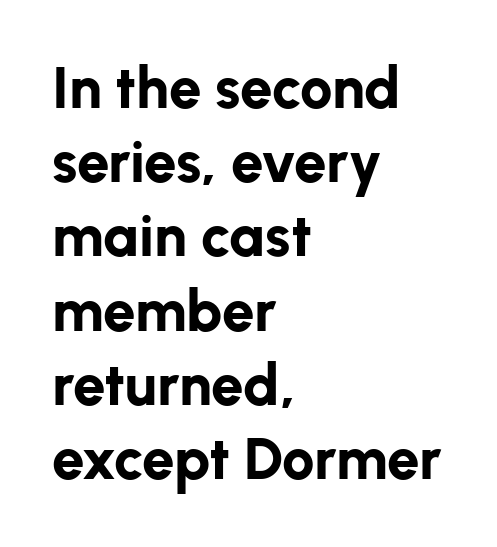
The image shows 58 px bold sans-serif type, upright; set left-aligned, normal line spacing (1.28x), normal letter spacing, not underlined; low stroke contrast and a medium x-height.
